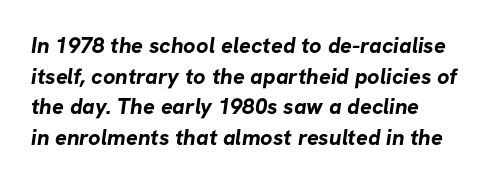
Which margin do the lines hug? The left one — the right edge is uneven. Default kerning and tracking; the words read as compact shapes. The foot of each line stays bare and open. Baseline-to-baseline distance is the conventional proportion of letter height.
